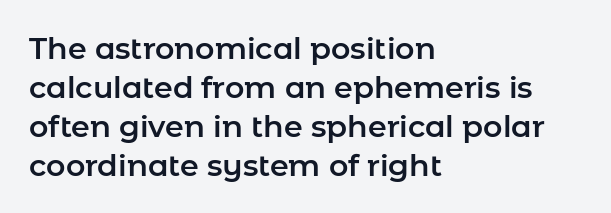
Line spacing here is normal. Words appear dense and cohesive because spacing is normal. Horizontal alignment here is leftward, the default for most running prose. Italic? Not at all — the glyphs are vertical. Classification — sans serif.
